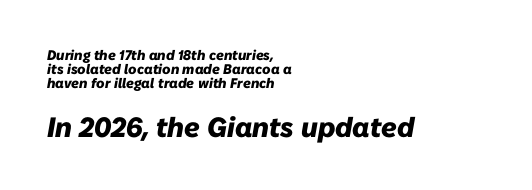
Short and long lines alike share a common starting point at left. Proportional: the letters do not fall into vertical columns. Tall strokes in this sample are angled rather than plumb. This sample trades vertical openness for compactness between lines.
